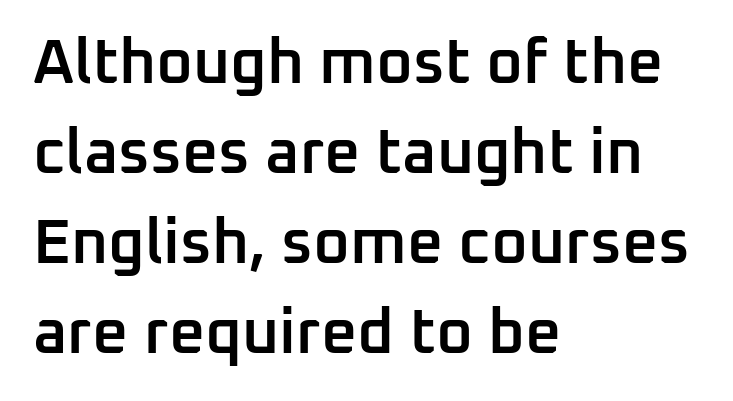
The image shows 63 px semibold sans-serif type, upright; set left-aligned, normal line spacing (1.43x), normal letter spacing, not underlined; low stroke contrast and a medium x-height.
